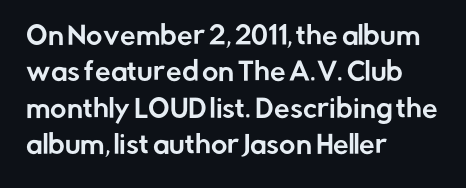
Plain, unruled lines of type. The type is set solid horizontally, with unmodified tracking. Tall strokes in this sample are plumb rather than angled. Regarding leading, the lines here are spaced in the standard way.
